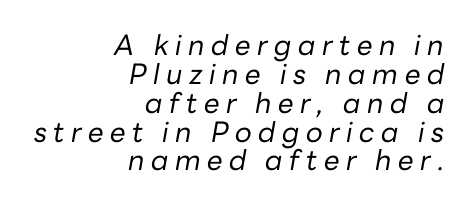
{"italic": "yes", "lean": "right", "slant_degrees": 10, "bold": "no", "weight": "regular", "width": "normal", "stroke_contrast": "low", "x_height": "medium", "monospaced": "no", "underline": "no", "align": "right", "line_spacing": "tight", "line_spacing_ratio": 1.03, "letter_spacing": "wide", "letter_spacing_em": 0.23, "glyph_px": 28}
